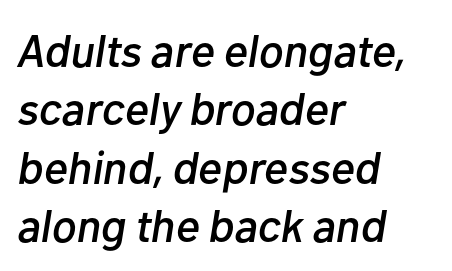
The baseline area is clear. Between one letter and the next there's only the usual sliver of space. These lines are rendered in a variable-pitch font. The paragraph has a hard left edge and a soft right edge. What's the leading like? Ordinary, nothing unusual.
